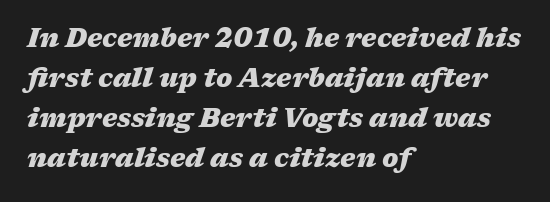
If you measured baseline to baseline, you'd find a middling distance. This rendering leaves character spacing at its baseline value. Decoration check: the copy has no underline. The letters are bold, with thick, heavy strokes. All the whitespace from short lines collects on the right. Would a proofreader flag this as italicized? Yes.
